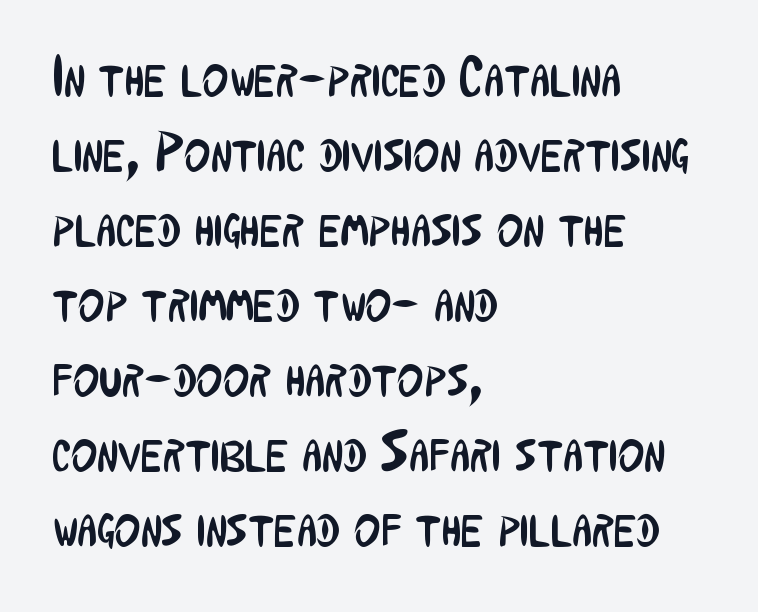
Is there any slant? The stems are plumb. Font category for this specimen: sans-serif. Horizontal bands of white between lines are of average thickness. Nothing heavy about these letters — not bold at all. Beneath every word, the page is bare.
